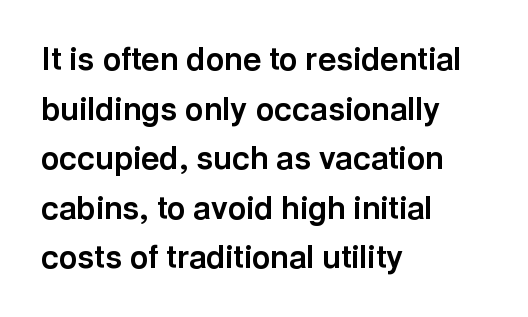
The image shows 32 px bold sans-serif type, upright; set left-aligned, normal line spacing (1.55x), normal letter spacing, not underlined; a medium x-height.
